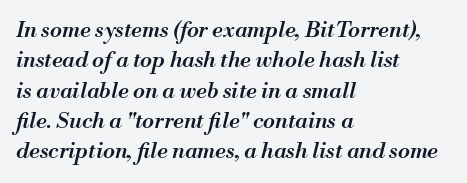
The image shows 22 px text type, italic (leaning right); set left-aligned, normal line spacing (1.38x), normal letter spacing, not underlined.
